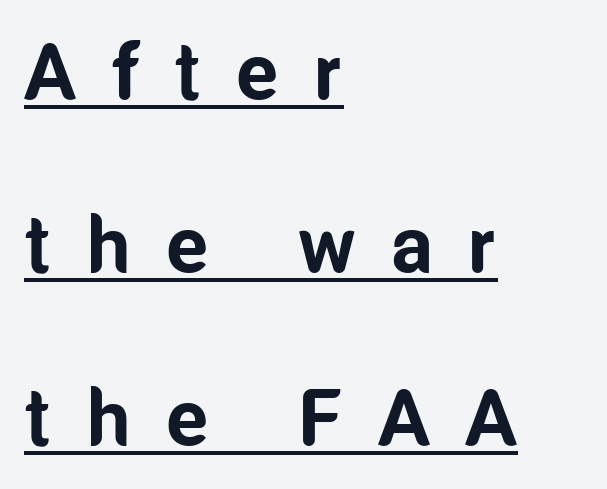
Each glyph is drawn with heavy, bold strokes. The lettering is marked with a stroke running underneath it. These lines are rendered in a variable-pitch font. Notice the wide empty band between every row — that's loose leading. The ragged edge is on the right, which tells us the setting is flush left. You can tell it's not italic because the verticals are truly vertical.
